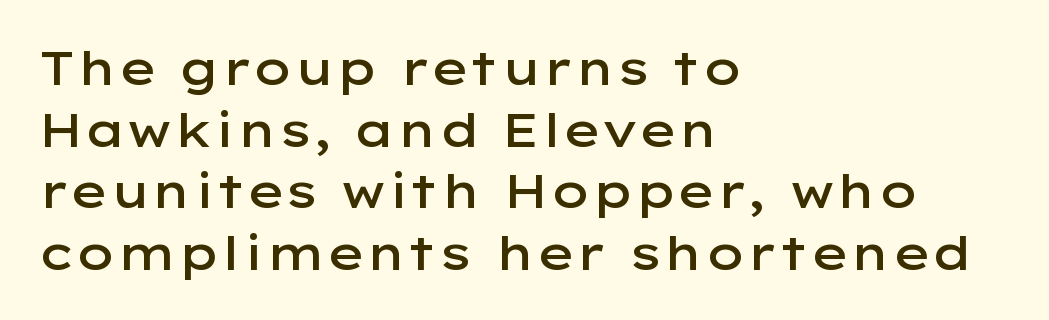
The image shows 47 px semibold, wide sans-serif type, upright; set left-aligned, normal line spacing (1.31x), normal letter spacing, not underlined; low stroke contrast and a medium x-height.
